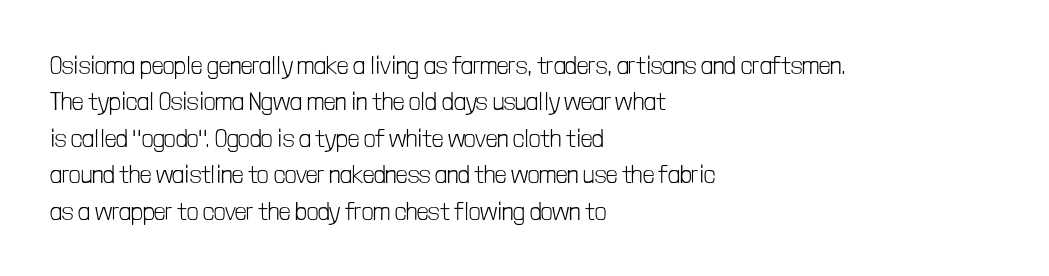
The image shows 25 px text type, upright; set left-aligned, normal line spacing (1.46x), normal letter spacing, not underlined.
